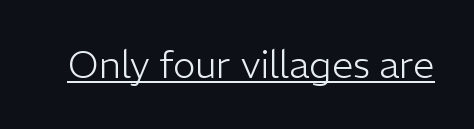
The image shows 38 px light sans-serif type, upright; set normal letter spacing, underlined; low stroke contrast and a medium x-height.
